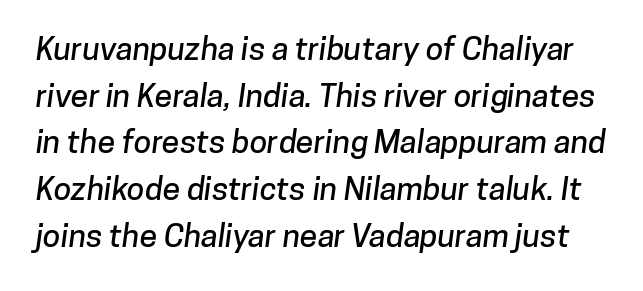
The strip under each line holds only bare page. Here the designer chose a conventional face with non-uniform glyph widths. Quick note: interline space is typical. This sample uses a sans-serif face.
